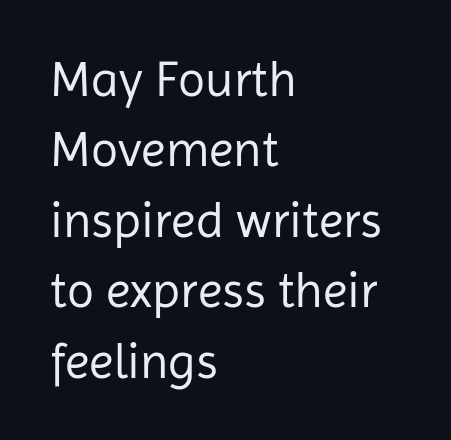
{"serif": "no", "italic": "no", "bold": "no", "weight": "regular", "width": "normal", "stroke_contrast": "low", "x_height": "medium", "monospaced": "no", "underline": "no", "align": "left", "line_spacing": "normal", "line_spacing_ratio": 1.41, "letter_spacing": "normal", "letter_spacing_em": 0.0, "glyph_px": 50}
